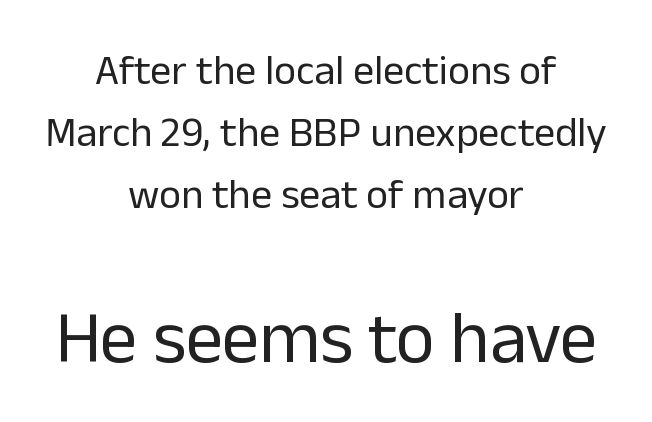
{"serif": "no", "italic": "no", "bold": "no", "weight": "regular", "width": "normal", "stroke_contrast": "low", "x_height": "medium", "monospaced": "no", "underline": "no", "align": "center", "line_spacing": "normal", "line_spacing_ratio": 1.48, "letter_spacing": "normal", "letter_spacing_em": 0.0, "larger_block": "second", "size_ratio": 1.76, "glyph_px": 74}
